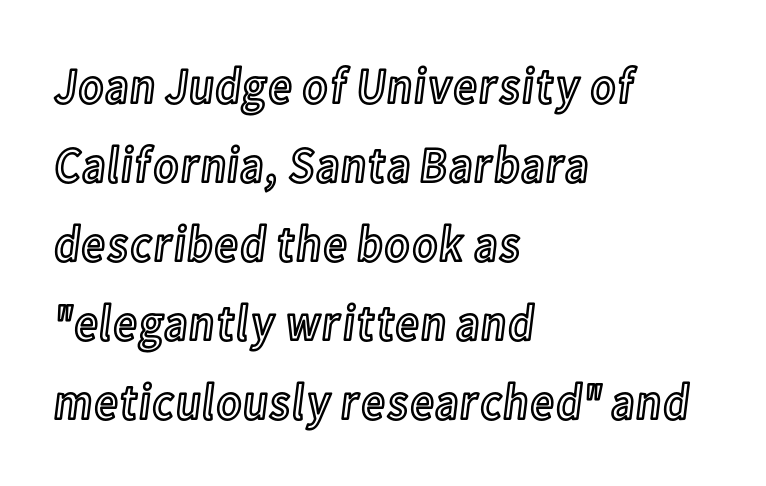
The image shows 51 px condensed type; set left-aligned, normal line spacing (1.55x), normal letter spacing, not underlined; a medium x-height.
